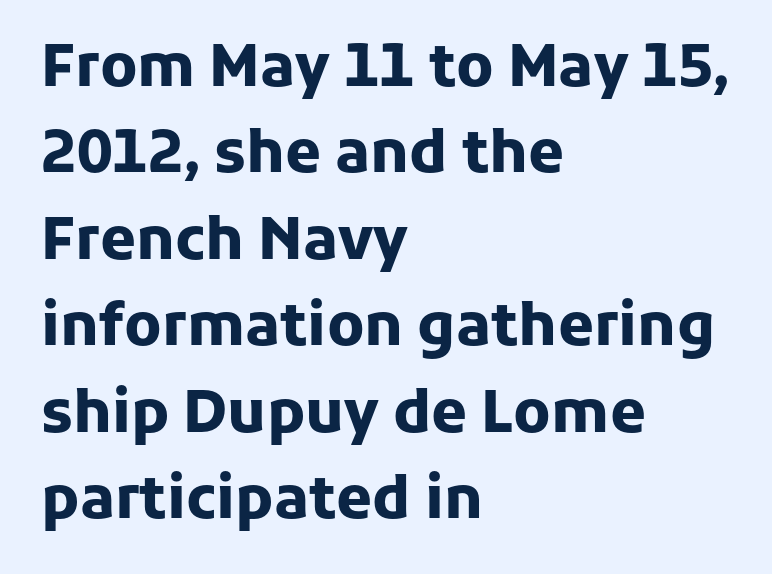
The space between consecutive lines is moderate. Looks like regular typesetting: each glyph gets only the width it needs. Is this a sans? Yes — the strokes have no serifs. Leftover space on each line is placed entirely after the last word.
